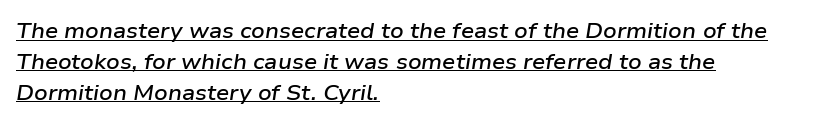
{"italic": "yes", "lean": "right", "slant_degrees": 9, "bold": "semi", "underline": "yes", "align": "left", "line_spacing": "normal", "line_spacing_ratio": 1.47, "letter_spacing": "normal", "letter_spacing_em": 0.0, "glyph_px": 21}
